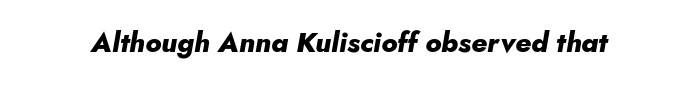
The image shows 28 px heavy type, italic (leaning right); set normal letter spacing, not underlined; low stroke contrast and a small x-height.
